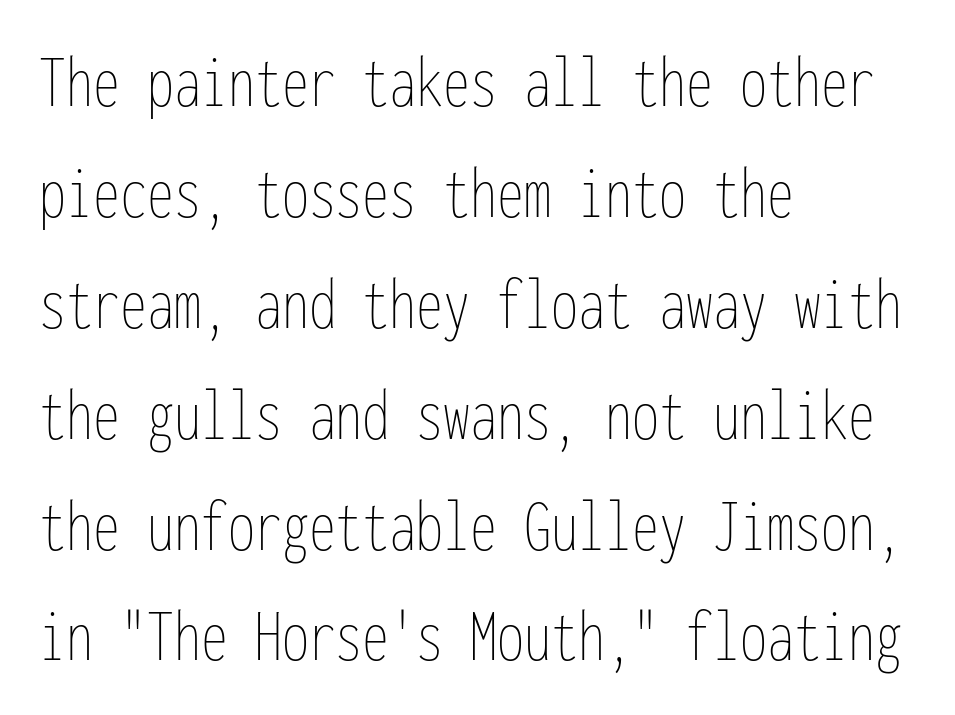
Q: Is the text bold? A: No.
Q: Is the text italic (slanted)? A: No, it is upright.
Q: Is the text underlined? A: No.
Q: How is the paragraph aligned? A: Left-aligned.
Q: Is the spacing between letters normal or unusually wide? A: Normal.
Q: Is the spacing between lines tight, normal or loose? A: Normal.
Q: Width (condensed, normal, or wide)? A: Condensed.
Q: Stroke contrast? A: Low.
Q: x-height? A: Medium.
Q: Monospaced? A: Yes.
